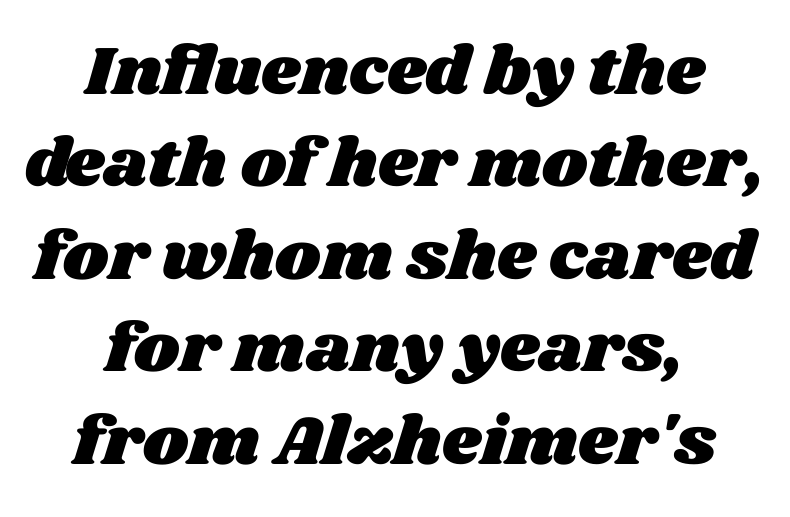
The image shows 69 px wide type; set centered, normal line spacing (1.34x), normal letter spacing, not underlined; medium stroke contrast and a large x-height.
